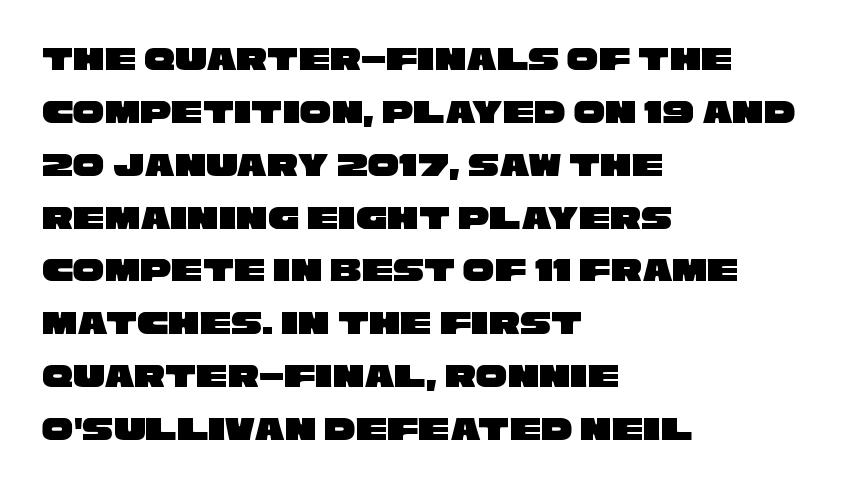
Q: Is the typeface a serif or a sans-serif typeface? A: Sans-serif.
Q: Is the text underlined? A: No.
Q: How is the paragraph aligned? A: Left-aligned.
Q: Is the spacing between letters normal or unusually wide? A: Normal.
Q: Is the spacing between lines tight, normal or loose? A: Normal.
Q: Width (condensed, normal, or wide)? A: Wide.
Q: Stroke contrast? A: Low.
Q: x-height? A: Large.
Q: Monospaced? A: No.
